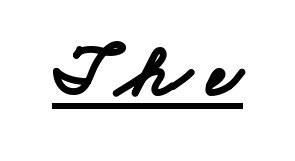
You can see a thin bar hugging the bottom of the glyphs. Think of a printed novel: that variable character pitch is what you see here. The characters look thick and weighty, a clear bold. The horizontal fit of the characters is loose and conspicuously gappy.
